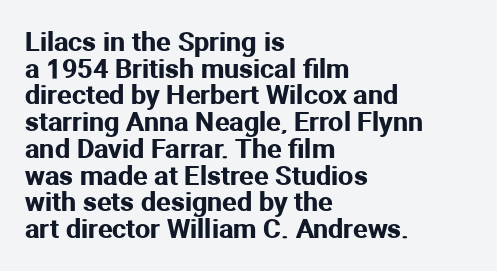
The image shows 27 px text type, upright; set left-aligned, tight line spacing (0.99x), normal letter spacing, not underlined.
